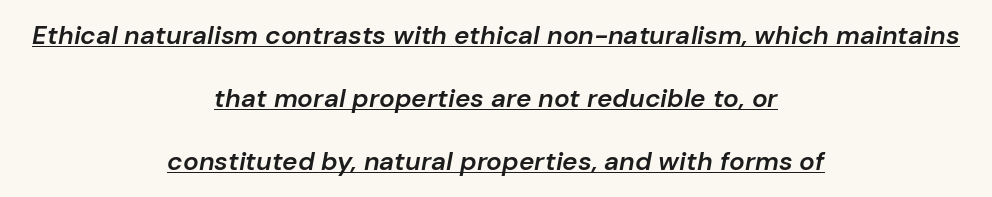
Q: Is the text bold? A: Semi-bold.
Q: Is the text italic (slanted)? A: Yes, it leans right by about 10 degrees.
Q: Is the text underlined? A: Yes.
Q: How is the paragraph aligned? A: Centered.
Q: Is the spacing between letters normal or unusually wide? A: Normal.
Q: Is the spacing between lines tight, normal or loose? A: Loose.
